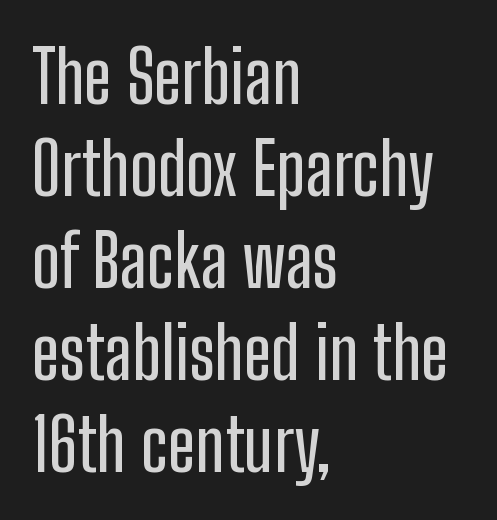
The image shows 73 px condensed sans-serif type, upright; set left-aligned, normal line spacing (1.26x), normal letter spacing, not underlined; low stroke contrast and a medium x-height.
